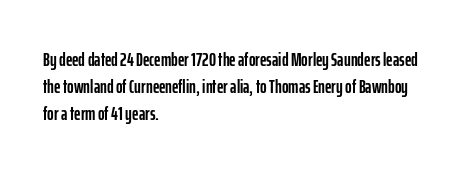
{"italic": "no", "underline": "no", "align": "left", "line_spacing": "normal", "line_spacing_ratio": 1.36, "letter_spacing": "normal", "letter_spacing_em": 0.0, "glyph_px": 20}
